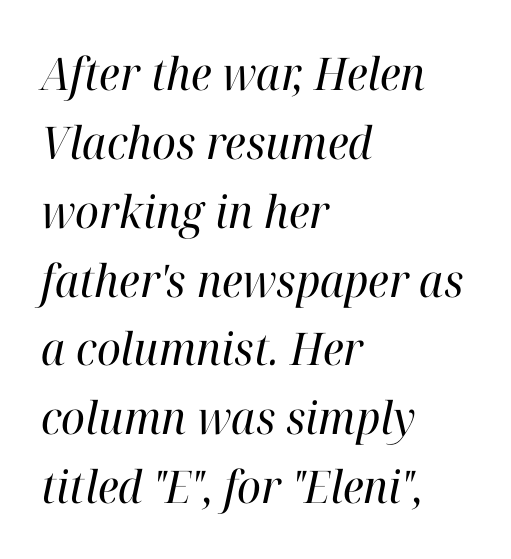
{"serif": "yes", "italic": "yes", "lean": "right", "slant_degrees": 12, "bold": "no", "weight": "regular", "width": "normal", "stroke_contrast": "high", "x_height": "medium", "monospaced": "no", "underline": "no", "align": "left", "line_spacing": "normal", "line_spacing_ratio": 1.53, "letter_spacing": "normal", "letter_spacing_em": 0.0, "glyph_px": 45}
